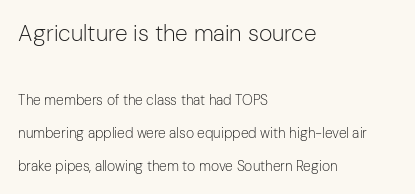
{"italic": "no", "bold": "no", "underline": "no", "align": "left", "line_spacing": "loose", "line_spacing_ratio": 2.36, "letter_spacing": "normal", "letter_spacing_em": 0.0, "larger_block": "first", "size_ratio": 1.64, "glyph_px": 23}
